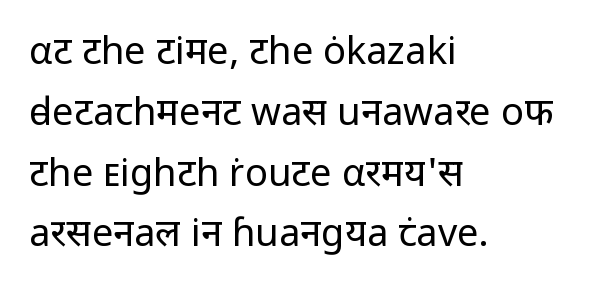
The image shows 38 px regular-weight sans-serif type, upright; set left-aligned, normal line spacing (1.6x), normal letter spacing, not underlined; low stroke contrast and a medium x-height.
